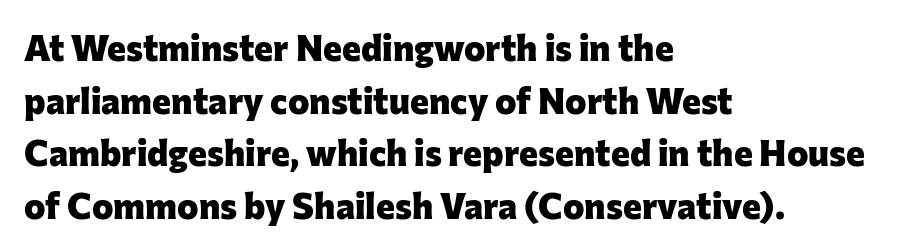
Q: Is the text bold? A: Yes.
Q: Is the text italic (slanted)? A: No, it is upright.
Q: Is the typeface a serif or a sans-serif typeface? A: Sans-serif.
Q: Is the text underlined? A: No.
Q: How is the paragraph aligned? A: Left-aligned.
Q: Is the spacing between letters normal or unusually wide? A: Normal.
Q: Is the spacing between lines tight, normal or loose? A: Normal.
Q: Width (condensed, normal, or wide)? A: Normal.
Q: Stroke contrast? A: Low.
Q: x-height? A: Medium.
Q: Monospaced? A: No.
